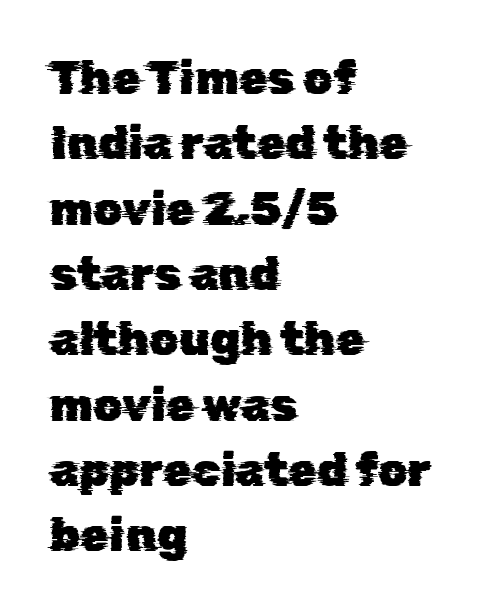
{"serif": "no", "width": "normal", "stroke_contrast": "low", "x_height": "medium", "monospaced": "no", "underline": "no", "align": "left", "line_spacing": "normal", "line_spacing_ratio": 1.42, "letter_spacing": "normal", "letter_spacing_em": 0.0, "glyph_px": 46}
